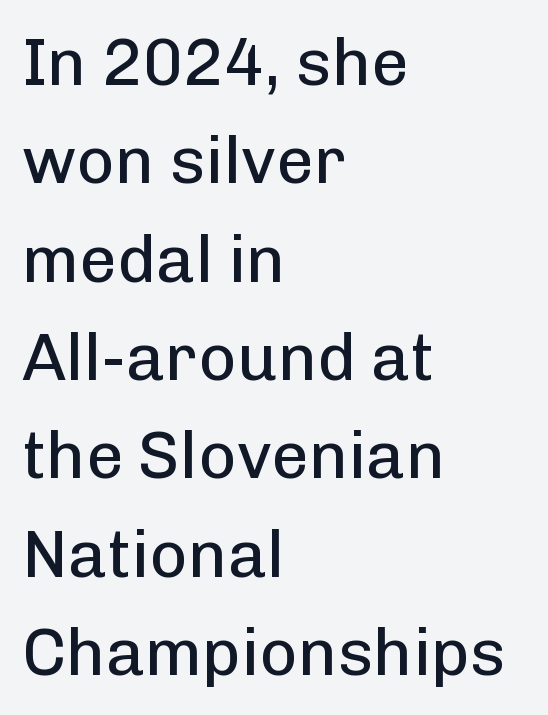
Q: Is the text bold? A: No.
Q: Is the text italic (slanted)? A: No, it is upright.
Q: Is the typeface a serif or a sans-serif typeface? A: Sans-serif.
Q: Is the text underlined? A: No.
Q: How is the paragraph aligned? A: Left-aligned.
Q: Is the spacing between letters normal or unusually wide? A: Normal.
Q: Is the spacing between lines tight, normal or loose? A: Normal.
Q: Width (condensed, normal, or wide)? A: Normal.
Q: Stroke contrast? A: Low.
Q: x-height? A: Medium.
Q: Monospaced? A: No.
